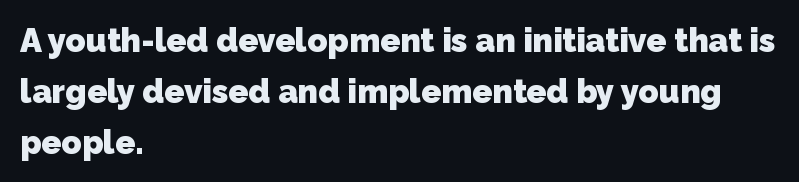
The image shows 33 px heavy sans-serif type; set left-aligned, normal line spacing (1.54x), normal letter spacing, not underlined; low stroke contrast and a medium x-height.
